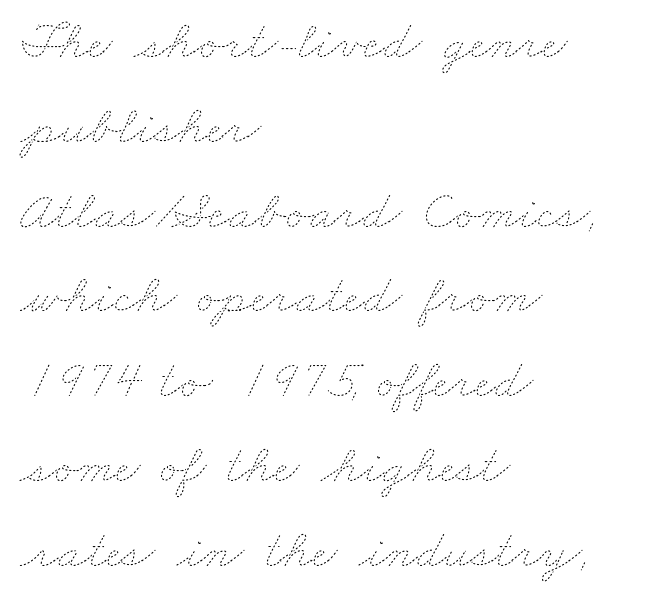
{"bold": "no", "weight": "thin", "width": "wide", "stroke_contrast": "low", "x_height": "small", "monospaced": "no", "underline": "no", "align": "left", "line_spacing": "normal", "line_spacing_ratio": 1.57, "letter_spacing": "normal", "letter_spacing_em": 0.0, "glyph_px": 54}
